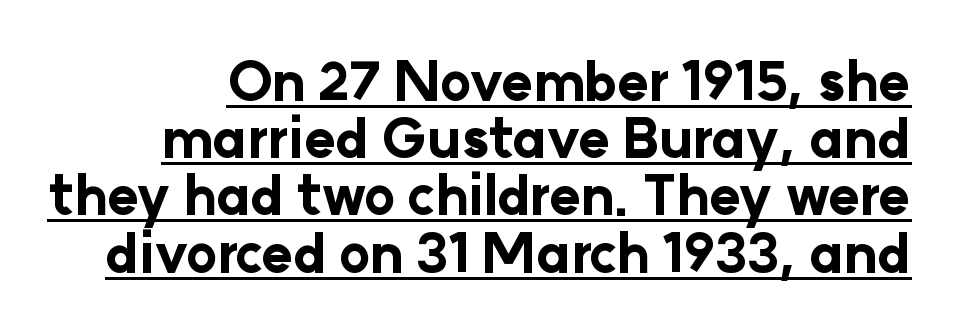
Check the space under the baseline: a stroke is drawn there. Examine the stroke ends and you'll find no serifs. In terms of weight, the rendering is a true, heavy bold. Very little white space separates one row of letters from the next.
